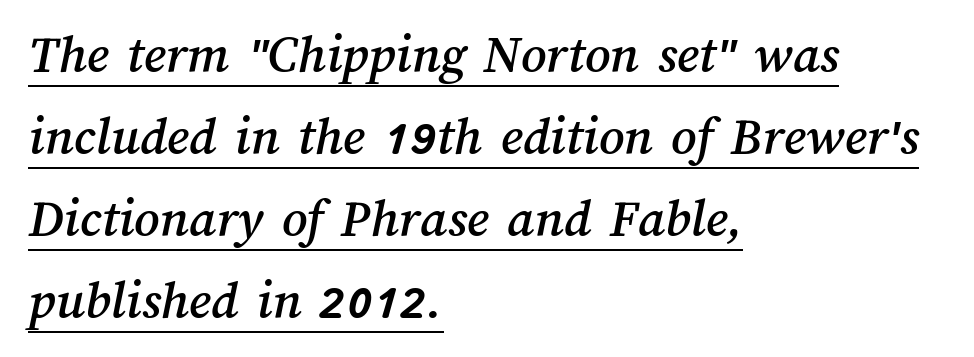
The image shows 55 px text type; set left-aligned, normal line spacing (1.49x), normal letter spacing, underlined; medium stroke contrast and a medium x-height.
